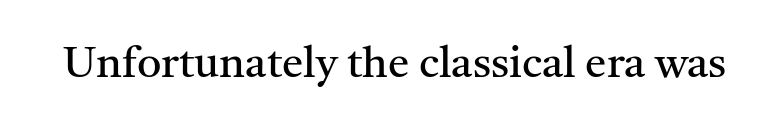
The image shows 43 px regular-weight serif type, upright; set normal letter spacing, not underlined; medium stroke contrast and a medium x-height.
